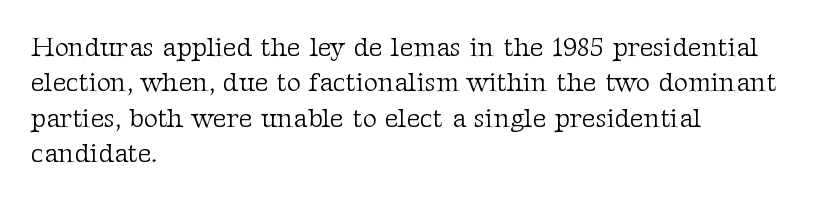
{"italic": "no", "bold": "no", "underline": "no", "align": "left", "line_spacing": "normal", "line_spacing_ratio": 1.31, "letter_spacing": "normal", "letter_spacing_em": 0.0, "glyph_px": 27}
